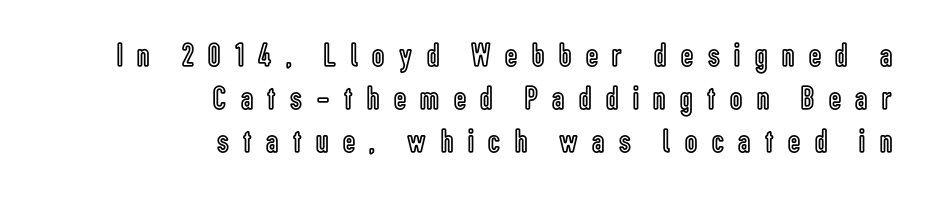
Q: Is the text italic (slanted)? A: No, it is upright.
Q: Is the text underlined? A: No.
Q: How is the paragraph aligned? A: Right-aligned.
Q: Is the spacing between letters normal or unusually wide? A: Unusually wide.
Q: Is the spacing between lines tight, normal or loose? A: Normal.
Q: Width (condensed, normal, or wide)? A: Condensed.
Q: x-height? A: Medium.
Q: Monospaced? A: No.
